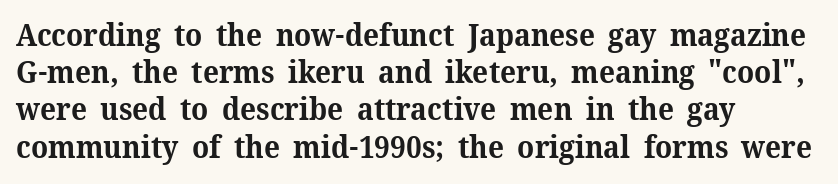
The image shows 30 px bold serif type, upright; set left-aligned, line spacing 1.24x, normal letter spacing, not underlined; medium stroke contrast and a medium x-height.
